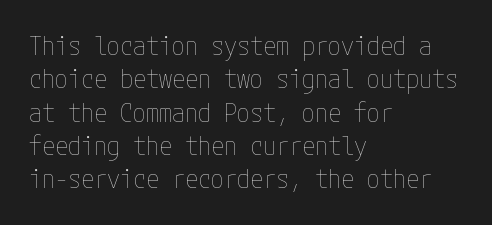
Q: Is the text bold? A: No.
Q: Is the text italic (slanted)? A: No, it is upright.
Q: Is the text underlined? A: No.
Q: How is the paragraph aligned? A: Left-aligned.
Q: Is the spacing between letters normal or unusually wide? A: Normal.
Q: Is the spacing between lines tight, normal or loose? A: Normal.
